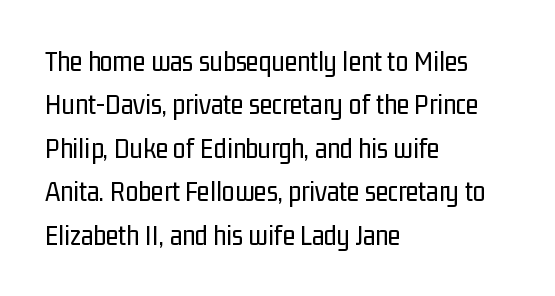
The image shows 29 px regular-weight, condensed sans-serif type, upright; set left-aligned, normal line spacing (1.5x), normal letter spacing, not underlined; low stroke contrast and a medium x-height.
